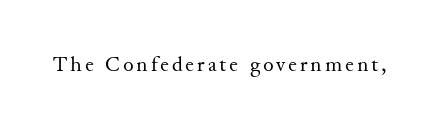
Q: Is the text bold? A: No.
Q: Is the text italic (slanted)? A: No, it is upright.
Q: Is the text underlined? A: No.
